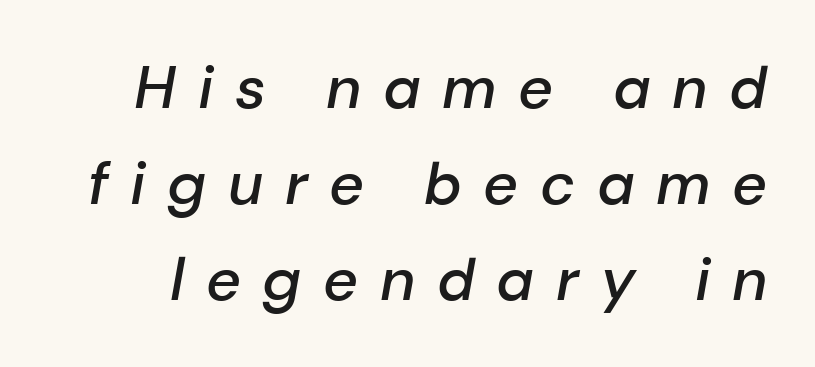
The vertical gap from one line to the next is medium. Think of a printed novel: that variable character pitch is what you see here. Underlining? Definitely not there. Summary of weight: moderately heavy, a semibold. Substantial extra tracking has been applied to these lines.
